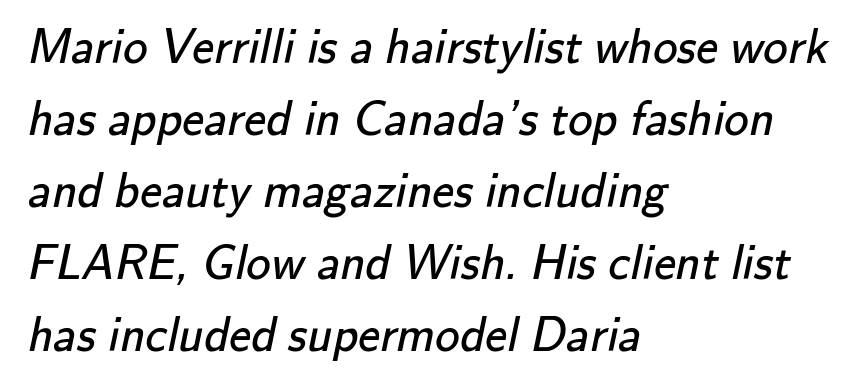
Q: Is the text bold? A: No.
Q: Is the typeface a serif or a sans-serif typeface? A: Sans-serif.
Q: Is the text underlined? A: No.
Q: How is the paragraph aligned? A: Left-aligned.
Q: Is the spacing between letters normal or unusually wide? A: Normal.
Q: Is the spacing between lines tight, normal or loose? A: Normal.
Q: Width (condensed, normal, or wide)? A: Normal.
Q: Stroke contrast? A: Low.
Q: x-height? A: Small.
Q: Monospaced? A: No.
